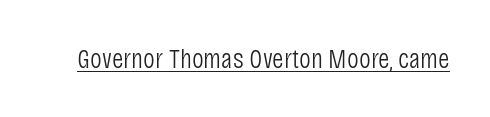
The image shows 28 px light, condensed sans-serif type, upright; set normal letter spacing, underlined; low stroke contrast and a large x-height.
